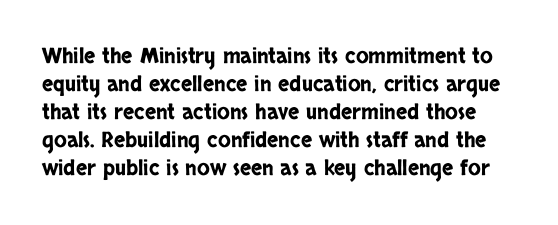
The image shows 21 px text type, upright; set normal line spacing (1.33x), normal letter spacing, not underlined.
